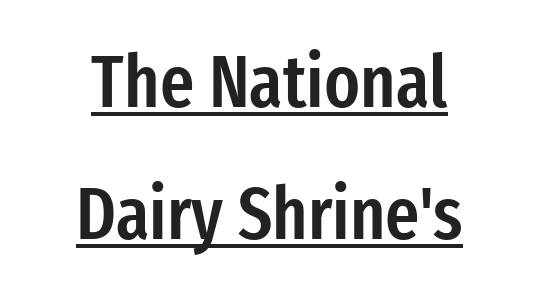
Q: Is the text bold? A: Semi-bold.
Q: Is the text italic (slanted)? A: No, it is upright.
Q: Is the typeface a serif or a sans-serif typeface? A: Sans-serif.
Q: Is the text underlined? A: Yes.
Q: How is the paragraph aligned? A: Centered.
Q: Is the spacing between letters normal or unusually wide? A: Normal.
Q: Width (condensed, normal, or wide)? A: Condensed.
Q: Stroke contrast? A: Low.
Q: x-height? A: Medium.
Q: Monospaced? A: No.
